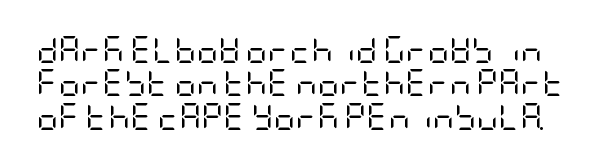
Q: Is the text bold? A: No.
Q: Is the text italic (slanted)? A: No, it is upright.
Q: Is the text underlined? A: No.
Q: Is the spacing between letters normal or unusually wide? A: Normal.
